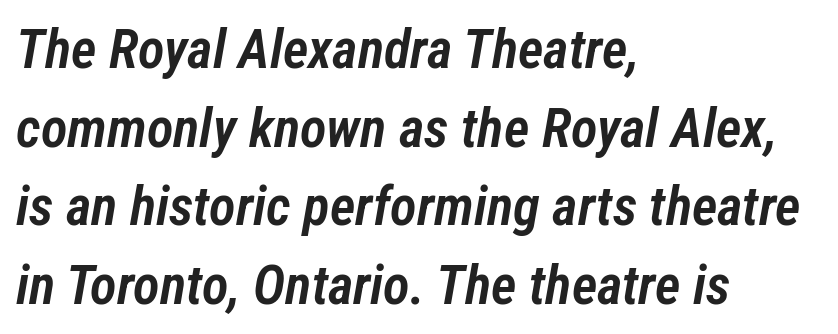
{"italic": "yes", "lean": "right", "slant_degrees": 12, "bold": "semi", "weight": "semibold", "width": "condensed", "stroke_contrast": "low", "x_height": "medium", "monospaced": "no", "underline": "no", "align": "left", "line_spacing": "normal", "line_spacing_ratio": 1.43, "letter_spacing": "normal", "letter_spacing_em": 0.0, "glyph_px": 55}
